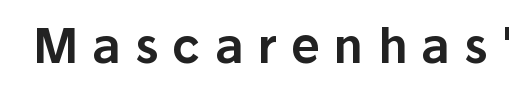
The image shows 47 px sans-serif type, upright; set unusually wide letter spacing (+0.3 em), not underlined; low stroke contrast and a medium x-height.
